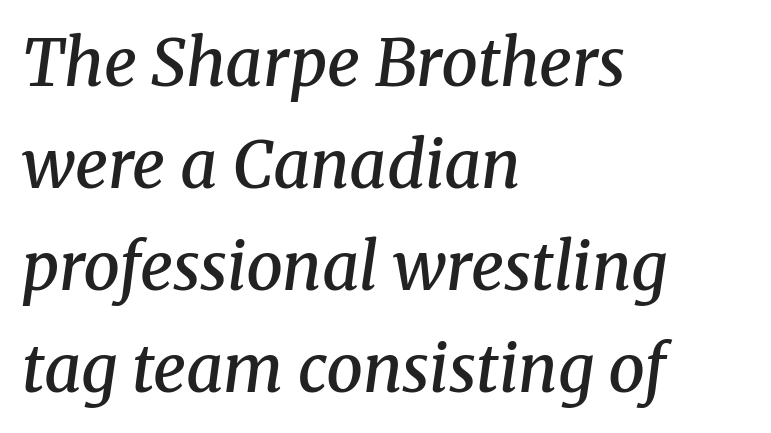
The image shows 65 px semibold serif type, italic (leaning right); set left-aligned, normal line spacing (1.57x), normal letter spacing, not underlined; medium stroke contrast and a medium x-height.
